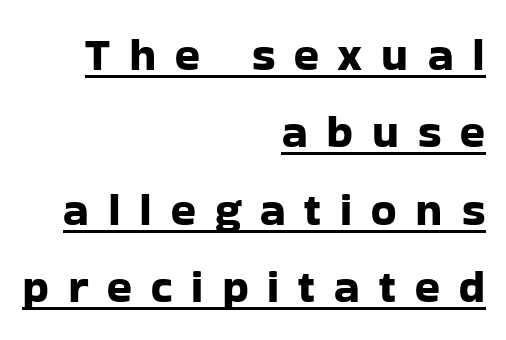
Q: Is the text italic (slanted)? A: No, it is upright.
Q: Is the typeface a serif or a sans-serif typeface? A: Sans-serif.
Q: Is the text underlined? A: Yes.
Q: How is the paragraph aligned? A: Right-aligned.
Q: Is the spacing between letters normal or unusually wide? A: Unusually wide.
Q: Is the spacing between lines tight, normal or loose? A: Normal.
Q: Width (condensed, normal, or wide)? A: Normal.
Q: Stroke contrast? A: Low.
Q: x-height? A: Medium.
Q: Monospaced? A: No.
